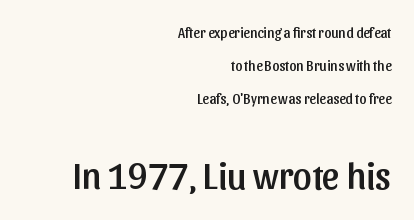
{"serif": "no", "italic": "no", "width": "normal", "stroke_contrast": "low", "x_height": "medium", "monospaced": "no", "underline": "no", "align": "right", "line_spacing": "loose", "line_spacing_ratio": 2.35, "letter_spacing": "normal", "letter_spacing_em": 0.0, "larger_block": "second", "size_ratio": 2.64, "glyph_px": 37}
